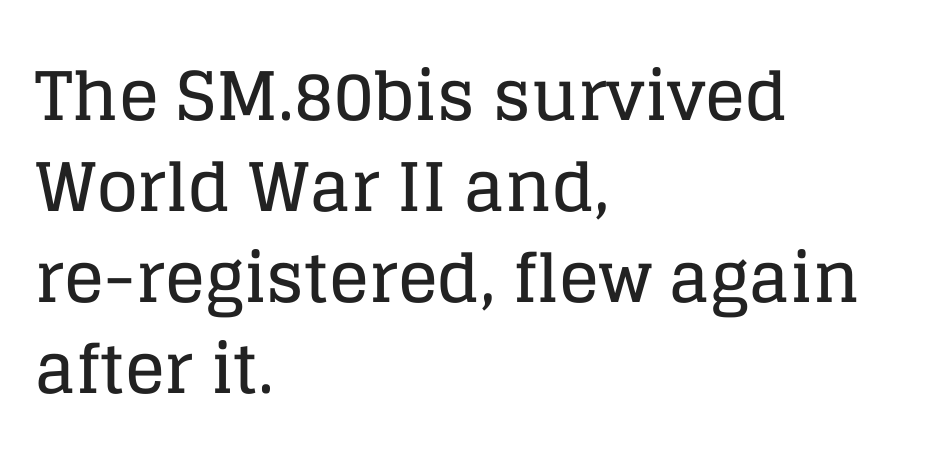
Words float on clear page, feet unadorned. Unlike a clean sans, this face finishes its strokes with serifs. The leading is moderate, giving the passage an even texture. Posture: straight, roman, zero tilt.
